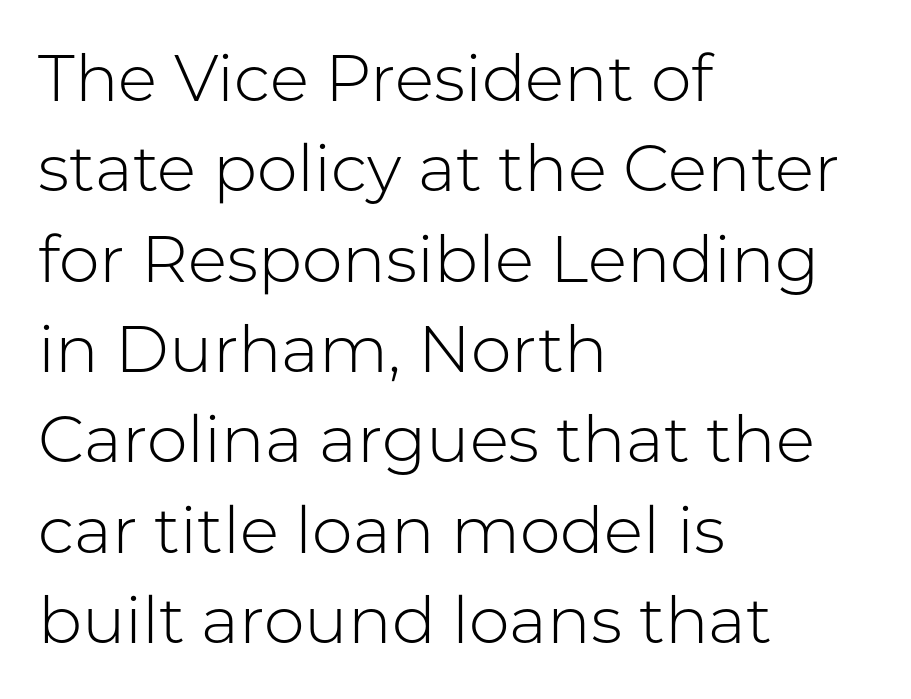
{"serif": "no", "italic": "no", "bold": "no", "weight": "light", "width": "normal", "stroke_contrast": "low", "x_height": "medium", "monospaced": "no", "underline": "no", "align": "left", "line_spacing": "normal", "line_spacing_ratio": 1.39, "letter_spacing": "normal", "letter_spacing_em": 0.0, "glyph_px": 65}
